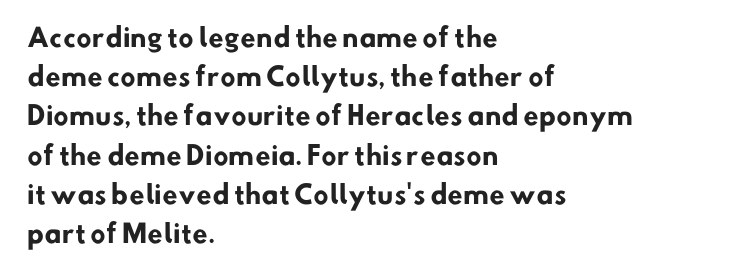
The image shows 25 px bold type; set left-aligned, normal line spacing (1.57x), normal letter spacing, not underlined.
